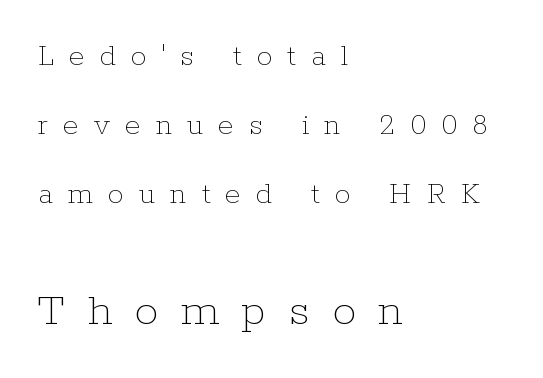
{"italic": "no", "bold": "no", "weight": "thin", "width": "normal", "stroke_contrast": "low", "x_height": "medium", "monospaced": "no", "underline": "no", "align": "left", "line_spacing": "loose", "line_spacing_ratio": 2.16, "letter_spacing": "wide", "letter_spacing_em": 0.47, "larger_block": "second", "size_ratio": 1.5, "glyph_px": 48}
